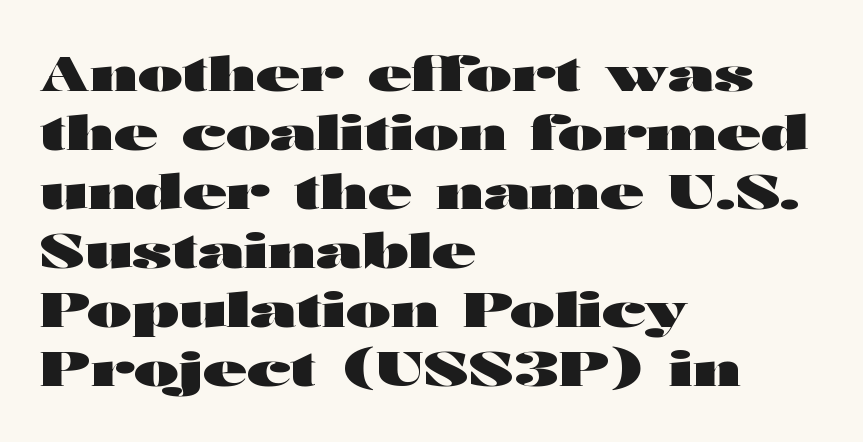
The image shows 48 px heavy, wide type, upright; set left-aligned, line spacing 1.23x, normal letter spacing, not underlined; high stroke contrast and a medium x-height.
